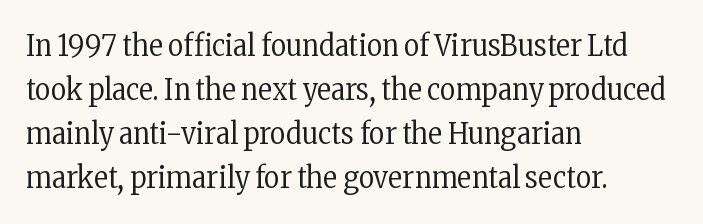
Q: Is the text bold? A: No.
Q: Is the text italic (slanted)? A: No, it is upright.
Q: Is the typeface a serif or a sans-serif typeface? A: Serif.
Q: Is the text underlined? A: No.
Q: How is the paragraph aligned? A: Left-aligned.
Q: Is the spacing between letters normal or unusually wide? A: Normal.
Q: Is the spacing between lines tight, normal or loose? A: Normal.
Q: Width (condensed, normal, or wide)? A: Condensed.
Q: Stroke contrast? A: Low.
Q: x-height? A: Medium.
Q: Monospaced? A: No.
